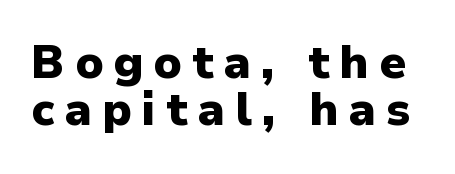
Q: Is the text bold? A: Yes.
Q: Is the text italic (slanted)? A: No, it is upright.
Q: Is the typeface a serif or a sans-serif typeface? A: Sans-serif.
Q: Is the text underlined? A: No.
Q: Is the spacing between letters normal or unusually wide? A: Unusually wide.
Q: Is the spacing between lines tight, normal or loose? A: Tight.
Q: Width (condensed, normal, or wide)? A: Normal.
Q: Stroke contrast? A: Low.
Q: x-height? A: Medium.
Q: Monospaced? A: No.
